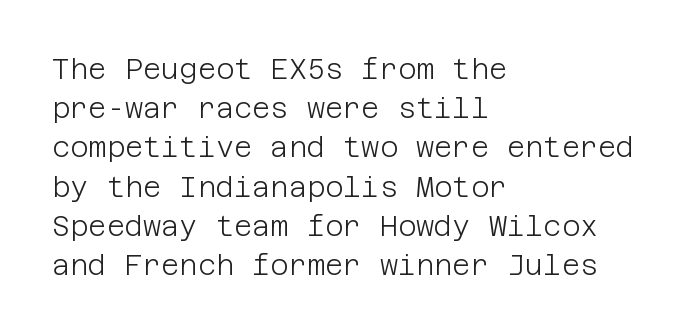
These lines keep a tight, regular rhythm from letter to letter. Stroke terminals: plain, sans-serif. Lines of text with bare space underneath. Interline gaps are of average width in this sample. Typeset ragged right — the left edge is the straight one.
